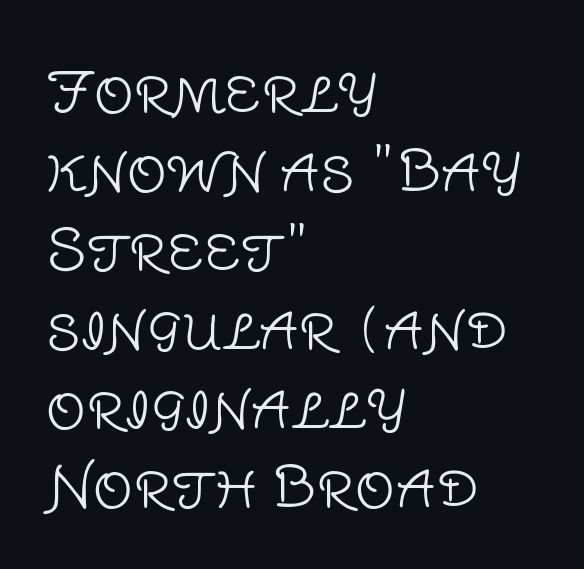
You could not count columns in this text — the font is proportionally spaced. Teacher's note: observe the even left margin — that is flush-left alignment. Observe the absence of serifs on each vertical stroke in this sample. The foot of each line stays bare and open.
